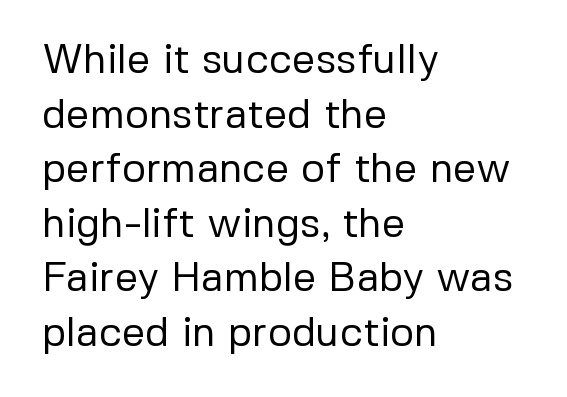
The image shows 41 px regular-weight sans-serif type, upright; set left-aligned, normal line spacing (1.33x), normal letter spacing, not underlined; low stroke contrast and a medium x-height.
